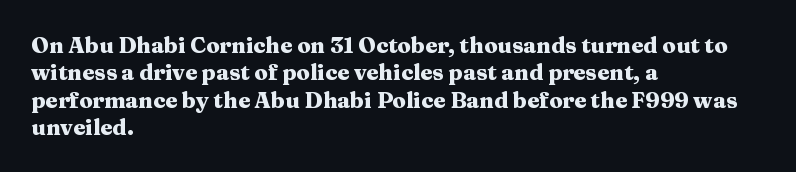
Chunky letters — that's bold for sure. Caption: standard tracking, unaltered. Descenders are the only things crossing below the line. Typeset ragged right — the left edge is the straight one. The letters stand upright; this is a roman face.
